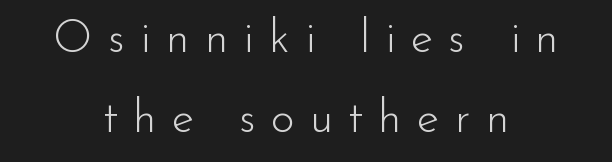
The image shows 46 px light sans-serif type, upright; set centered, line spacing 1.75x, unusually wide letter spacing (+0.33 em), not underlined; low stroke contrast and a small x-height.
